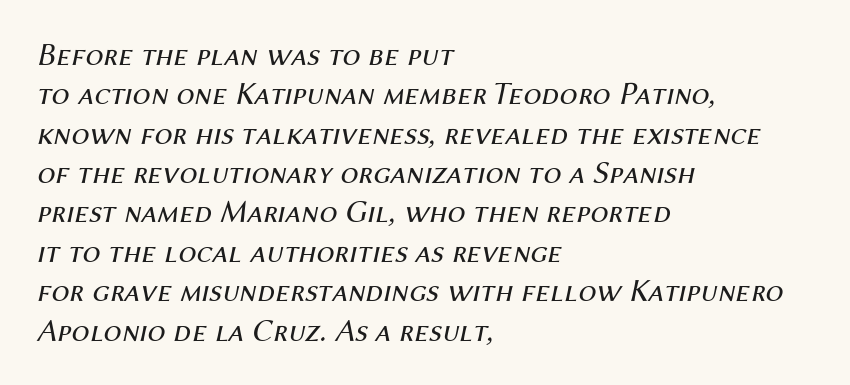
Q: Is the text bold? A: No.
Q: Is the text italic (slanted)? A: Yes, it leans right by about 12 degrees.
Q: Is the text underlined? A: No.
Q: How is the paragraph aligned? A: Left-aligned.
Q: Is the spacing between letters normal or unusually wide? A: Normal.
Q: Width (condensed, normal, or wide)? A: Normal.
Q: Stroke contrast? A: Medium.
Q: x-height? A: Medium.
Q: Monospaced? A: No.
